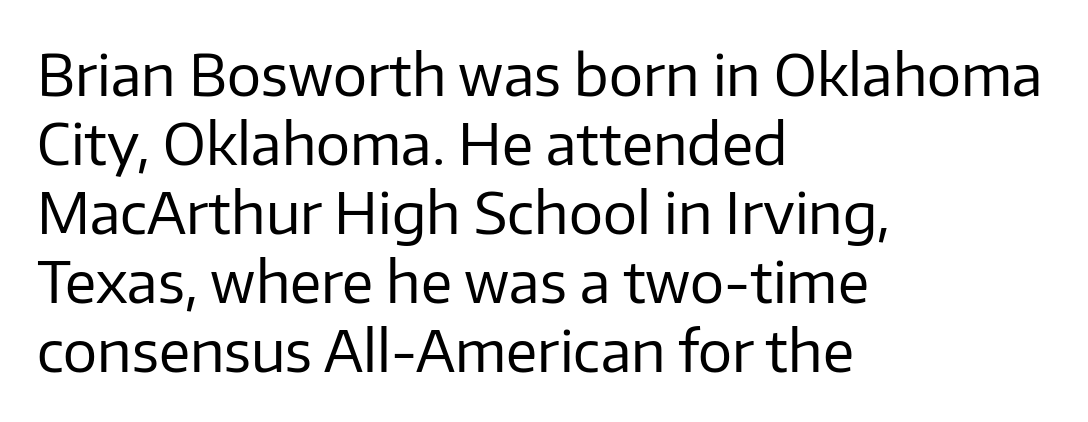
{"serif": "no", "italic": "no", "bold": "no", "weight": "regular", "width": "normal", "stroke_contrast": "low", "x_height": "medium", "monospaced": "no", "underline": "no", "align": "left", "line_spacing_ratio": 1.21, "letter_spacing": "normal", "letter_spacing_em": 0.0, "glyph_px": 57}
